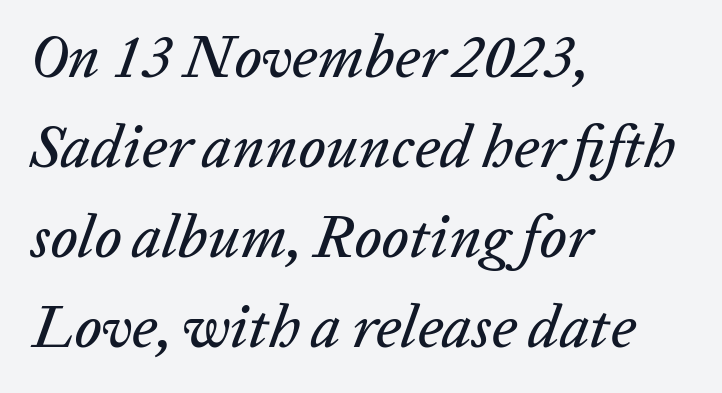
Q: Is the text italic (slanted)? A: Yes, it leans right by about 20 degrees.
Q: Is the text underlined? A: No.
Q: How is the paragraph aligned? A: Left-aligned.
Q: Is the spacing between letters normal or unusually wide? A: Normal.
Q: Is the spacing between lines tight, normal or loose? A: Normal.
Q: Width (condensed, normal, or wide)? A: Normal.
Q: Stroke contrast? A: Low.
Q: x-height? A: Medium.
Q: Monospaced? A: No.
